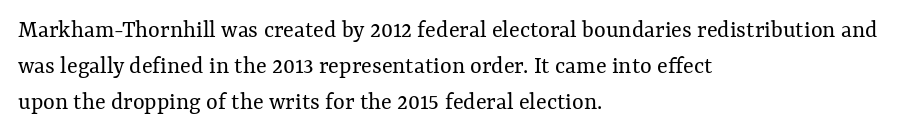
The image shows 25 px text type, upright; set left-aligned, normal line spacing (1.45x), normal letter spacing, not underlined.
